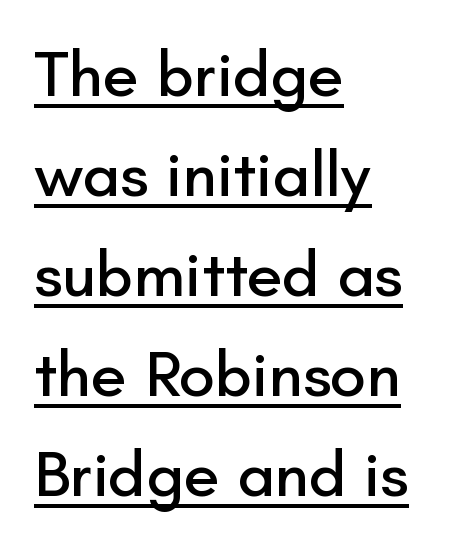
Q: Is the text italic (slanted)? A: No, it is upright.
Q: Is the typeface a serif or a sans-serif typeface? A: Sans-serif.
Q: Is the text underlined? A: Yes.
Q: How is the paragraph aligned? A: Left-aligned.
Q: Is the spacing between letters normal or unusually wide? A: Normal.
Q: Is the spacing between lines tight, normal or loose? A: Normal.
Q: Width (condensed, normal, or wide)? A: Normal.
Q: Stroke contrast? A: Low.
Q: x-height? A: Small.
Q: Monospaced? A: No.
